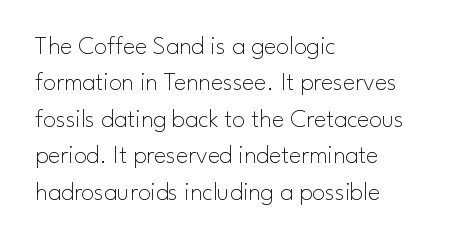
The image shows 26 px text type, upright; set left-aligned, normal line spacing (1.4x), normal letter spacing, not underlined.
